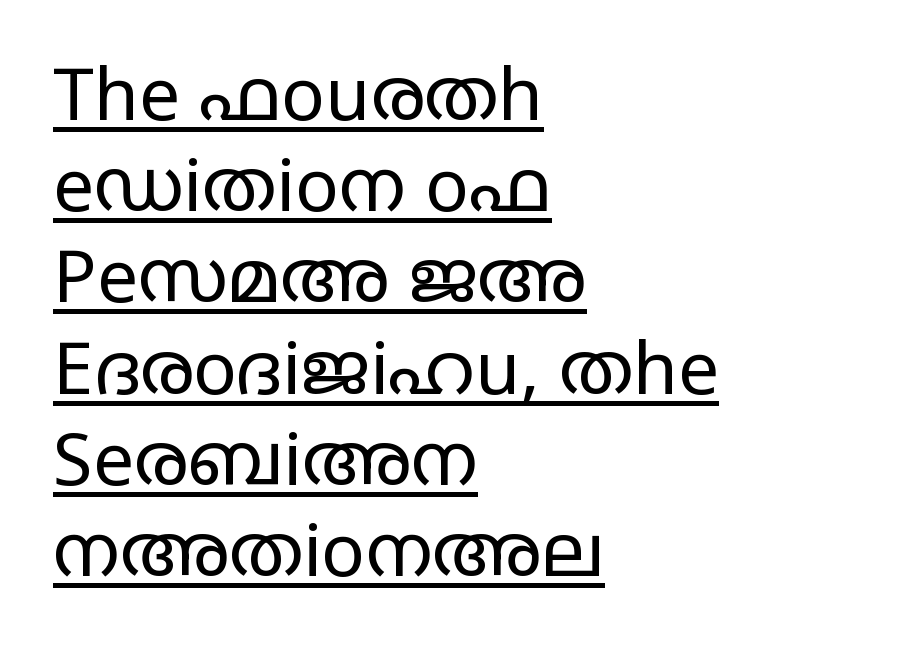
What's the leading like? Ordinary, nothing unusual. Look at the tracking — it's just the regular setting, nothing added. These lines stack with their left ends in a neat column. This is sans-serif lettering, the kind often seen on screens and signage. The typesetter has applied underlining to the passage shown. Looks like regular typesetting: each glyph gets only the width it needs.
